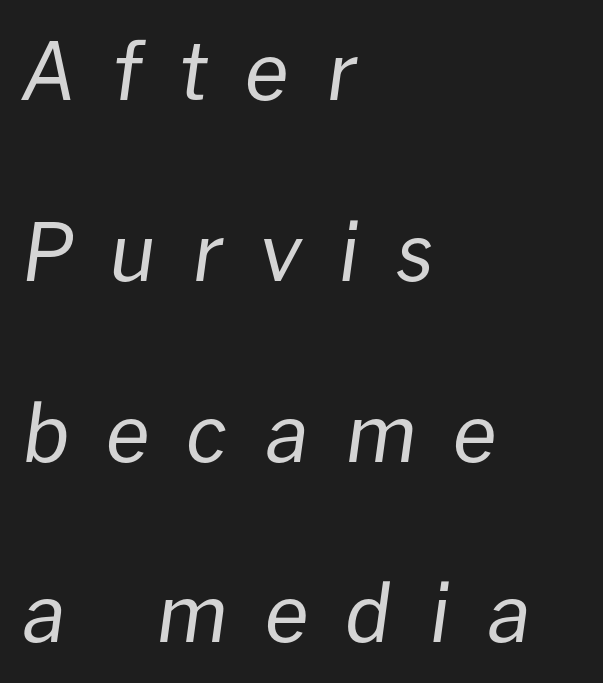
The image shows 80 px regular-weight type, italic (leaning right); set left-aligned, loose line spacing (2.26x), unusually wide letter spacing (+0.46 em), not underlined; low stroke contrast and a medium x-height.
